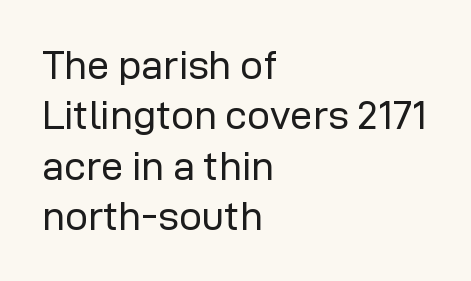
This sample has the flowing, uneven cadence of proportional lettering. You can tell from the bare stems that sans-serif type was used. The space beneath each line is pristine and unruled. Every character sits straight up, as roman type does. In terms of leading, this rendering sits right in the middle.
